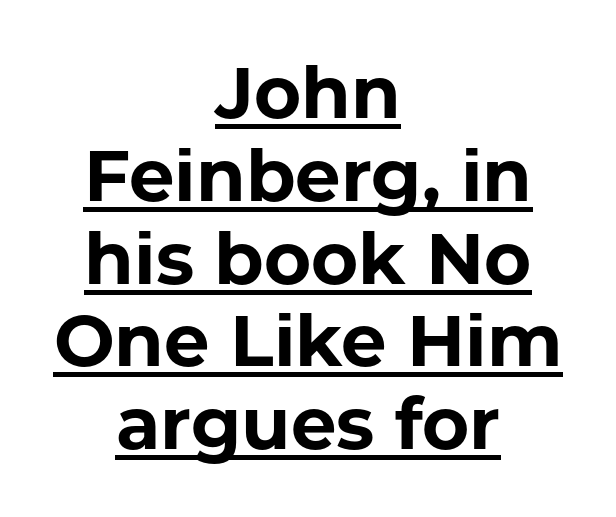
The image shows 72 px bold sans-serif type, upright; set centered, tight line spacing (1.15x), normal letter spacing, underlined; low stroke contrast and a medium x-height.
